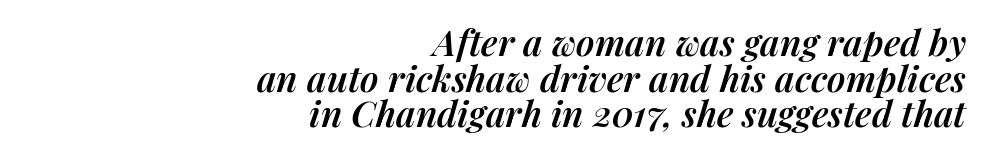
Q: Is the text bold? A: Semi-bold.
Q: Is the text italic (slanted)? A: Yes, it leans right by about 14 degrees.
Q: Is the text underlined? A: No.
Q: How is the paragraph aligned? A: Right-aligned.
Q: Is the spacing between letters normal or unusually wide? A: Normal.
Q: Is the spacing between lines tight, normal or loose? A: Tight.
Q: Width (condensed, normal, or wide)? A: Normal.
Q: Stroke contrast? A: Medium.
Q: x-height? A: Medium.
Q: Monospaced? A: No.
